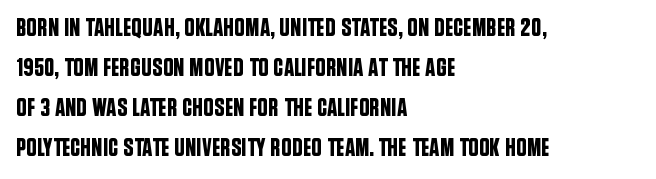
{"italic": "no", "underline": "no", "align": "left", "line_spacing": "normal", "line_spacing_ratio": 1.54, "letter_spacing": "normal", "letter_spacing_em": 0.0, "glyph_px": 26}
